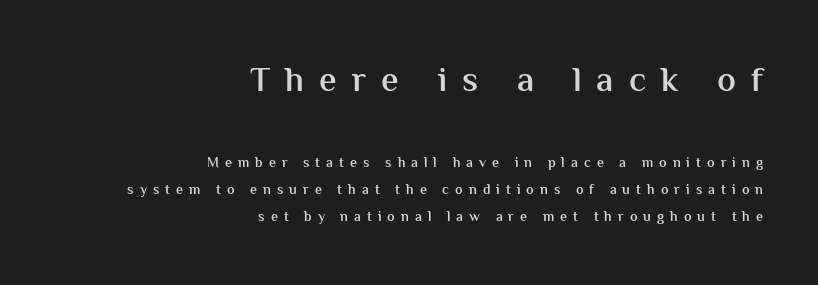
The image shows 35 px semibold sans-serif type, upright; set right-aligned, loose line spacing (1.96x), unusually wide letter spacing (+0.43 em), not underlined; the first (top) block is 2.5x larger; medium stroke contrast and a medium x-height.
